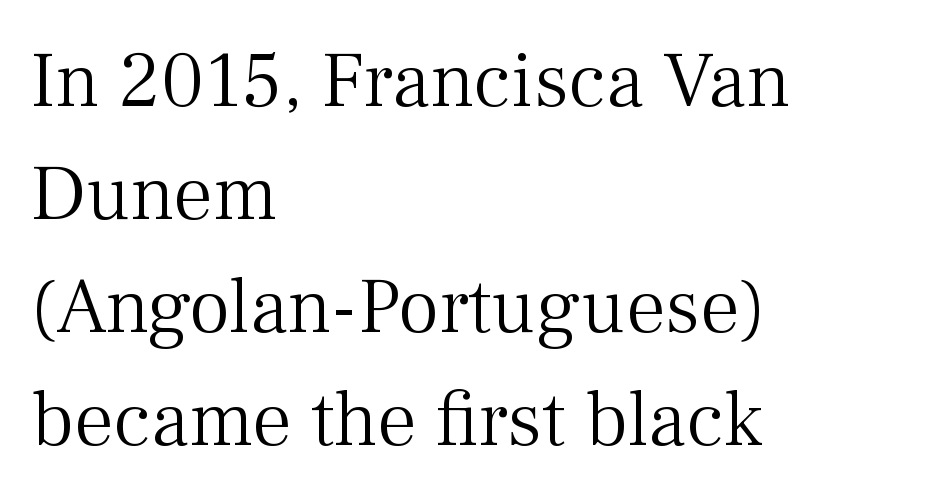
{"serif": "yes", "italic": "no", "bold": "no", "weight": "light", "width": "normal", "stroke_contrast": "medium", "x_height": "medium", "monospaced": "no", "underline": "no", "align": "left", "line_spacing": "normal", "line_spacing_ratio": 1.43, "letter_spacing": "normal", "letter_spacing_em": 0.0, "glyph_px": 79}
